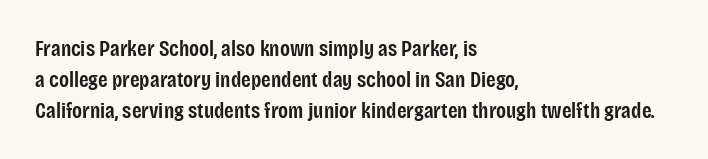
{"italic": "no", "bold": "semi", "underline": "no", "align": "left", "line_spacing": "normal", "line_spacing_ratio": 1.4, "letter_spacing": "normal", "letter_spacing_em": 0.0, "glyph_px": 22}
